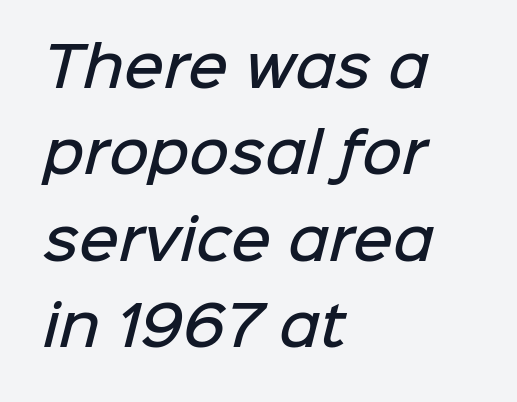
The image shows 55 px semibold sans-serif type; set left-aligned, normal line spacing (1.57x), normal letter spacing, not underlined; low stroke contrast and a medium x-height.
